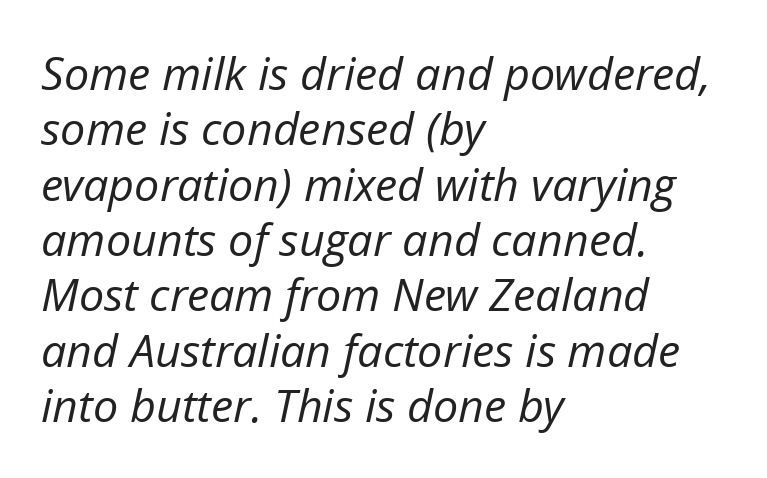
{"italic": "yes", "lean": "right", "slant_degrees": 12, "bold": "no", "weight": "regular", "width": "normal", "stroke_contrast": "low", "x_height": "medium", "monospaced": "no", "underline": "no", "align": "left", "line_spacing_ratio": 1.23, "letter_spacing": "normal", "letter_spacing_em": 0.0, "glyph_px": 45}
